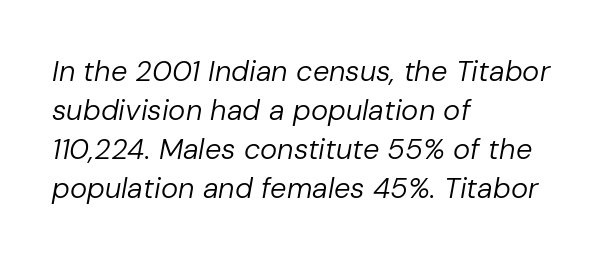
{"italic": "yes", "lean": "right", "slant_degrees": 10, "bold": "no", "weight": "regular", "width": "normal", "stroke_contrast": "low", "x_height": "medium", "monospaced": "no", "underline": "no", "align": "left", "line_spacing": "normal", "line_spacing_ratio": 1.34, "letter_spacing": "normal", "letter_spacing_em": 0.0, "glyph_px": 29}
